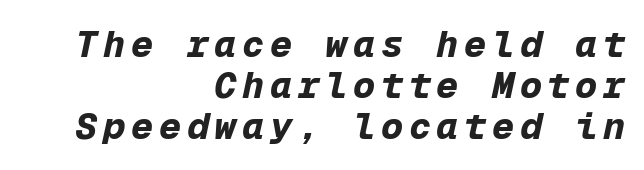
Q: Is the text bold? A: Yes.
Q: Is the text italic (slanted)? A: Yes, it leans right by about 12 degrees.
Q: Is the text underlined? A: No.
Q: How is the paragraph aligned? A: Right-aligned.
Q: Is the spacing between lines tight, normal or loose? A: Tight.
Q: Width (condensed, normal, or wide)? A: Normal.
Q: Stroke contrast? A: Low.
Q: x-height? A: Medium.
Q: Monospaced? A: Yes.
